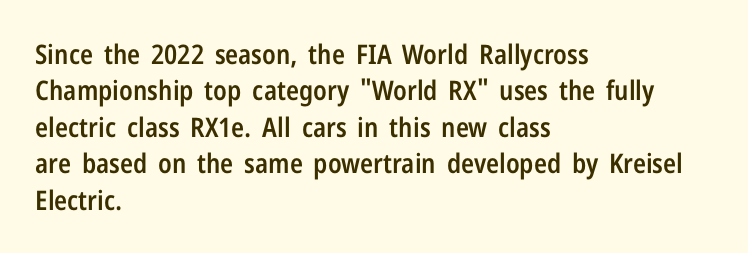
{"italic": "no", "bold": "semi", "underline": "no", "align": "left", "line_spacing": "normal", "line_spacing_ratio": 1.35, "letter_spacing": "normal", "letter_spacing_em": 0.0, "glyph_px": 27}
